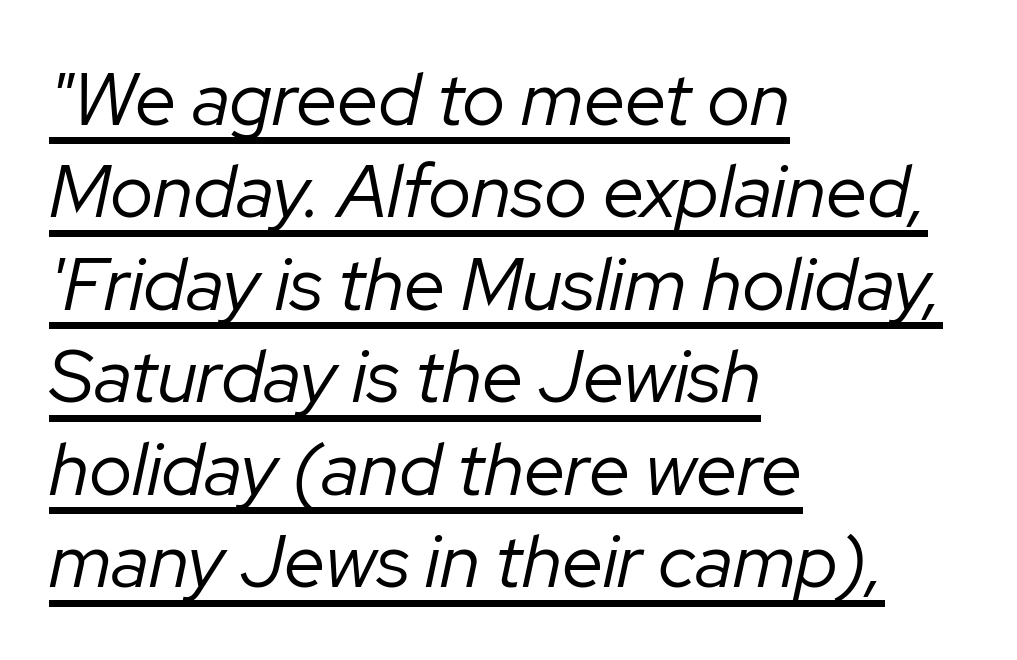
The image shows 74 px regular-weight type, italic (leaning right); set left-aligned, normal line spacing (1.25x), normal letter spacing, underlined; low stroke contrast and a medium x-height.
